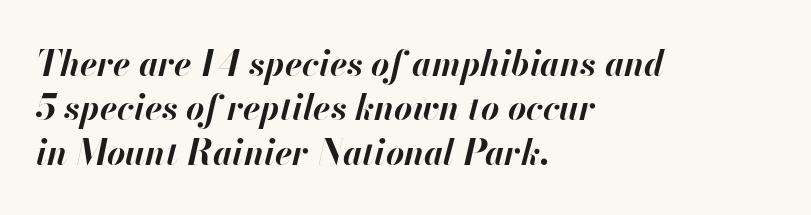
Q: Is the text bold? A: Yes.
Q: Is the text italic (slanted)? A: Yes, it leans right by about 13 degrees.
Q: Is the text underlined? A: No.
Q: How is the paragraph aligned? A: Left-aligned.
Q: Is the spacing between letters normal or unusually wide? A: Normal.
Q: Is the spacing between lines tight, normal or loose? A: Normal.
Q: Width (condensed, normal, or wide)? A: Normal.
Q: Stroke contrast? A: High.
Q: x-height? A: Small.
Q: Monospaced? A: No.
